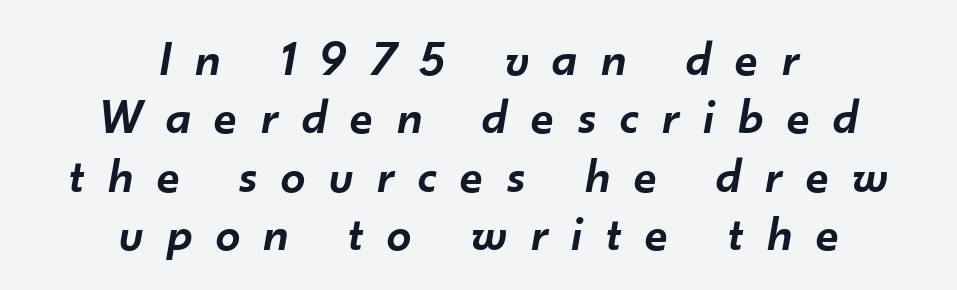
The glyphs are unaccompanied by any horizontal stroke below them. Short note: letters widely spaced. Each glyph is drawn with semibold strokes, heavier than normal yet not fully bold. Observe the lean: these are italic letterforms. Varying glyph widths throughout — classic text-font behaviour. Visually the block forms a symmetrical silhouette, jagged on both flanks.
